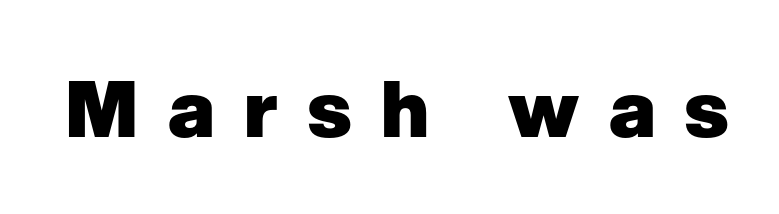
{"serif": "no", "italic": "no", "bold": "yes", "weight": "heavy", "width": "normal", "stroke_contrast": "low", "x_height": "medium", "monospaced": "no", "underline": "no", "letter_spacing": "wide", "letter_spacing_em": 0.38, "glyph_px": 78}
